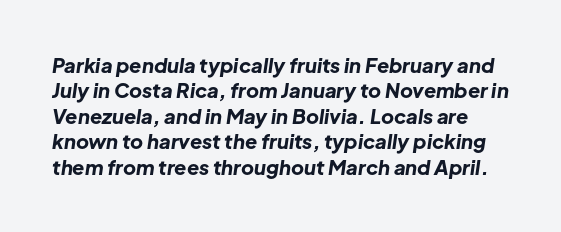
{"italic": "yes", "lean": "right", "slant_degrees": 8, "bold": "yes", "underline": "no", "line_spacing": "normal", "line_spacing_ratio": 1.27, "letter_spacing": "normal", "letter_spacing_em": 0.0, "glyph_px": 20}
